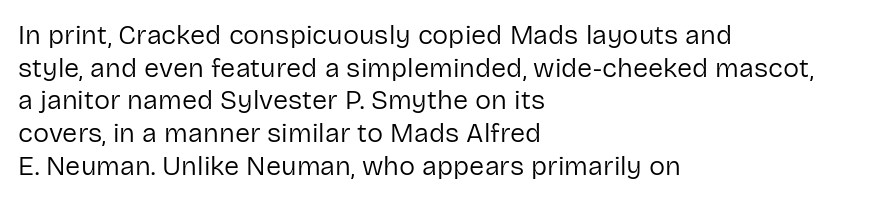
Q: Is the text bold? A: No.
Q: Is the text italic (slanted)? A: No, it is upright.
Q: Is the text underlined? A: No.
Q: How is the paragraph aligned? A: Left-aligned.
Q: Is the spacing between letters normal or unusually wide? A: Normal.
